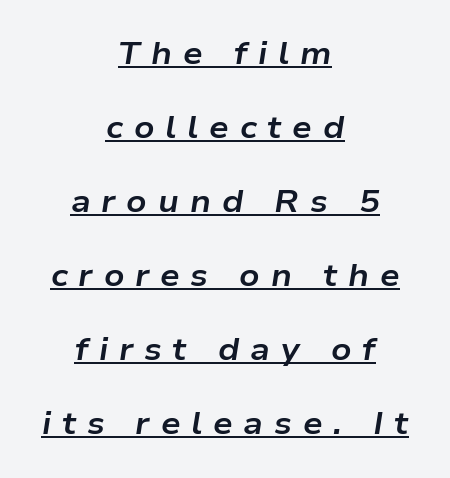
{"italic": "yes", "lean": "right", "slant_degrees": 9, "bold": "yes", "weight": "bold", "width": "wide", "stroke_contrast": "low", "x_height": "medium", "monospaced": "no", "underline": "yes", "align": "center", "line_spacing": "loose", "line_spacing_ratio": 2.39, "letter_spacing": "wide", "letter_spacing_em": 0.35, "glyph_px": 31}
